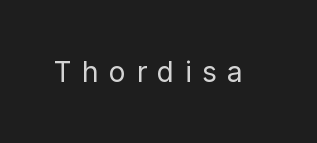
The image shows 28 px regular-weight sans-serif type, upright; set unusually wide letter spacing (+0.37 em), not underlined; low stroke contrast and a medium x-height.
